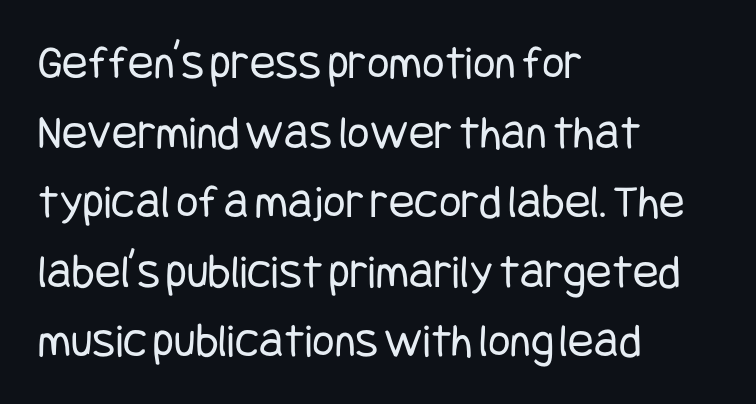
A bare baseline throughout the passage. In CSS terms this would be text-align: left. Check where the strokes stop: nothing finishes them off — pure sans. Upright lettering throughout. Nothing heavy about these letters — not bold at all.
